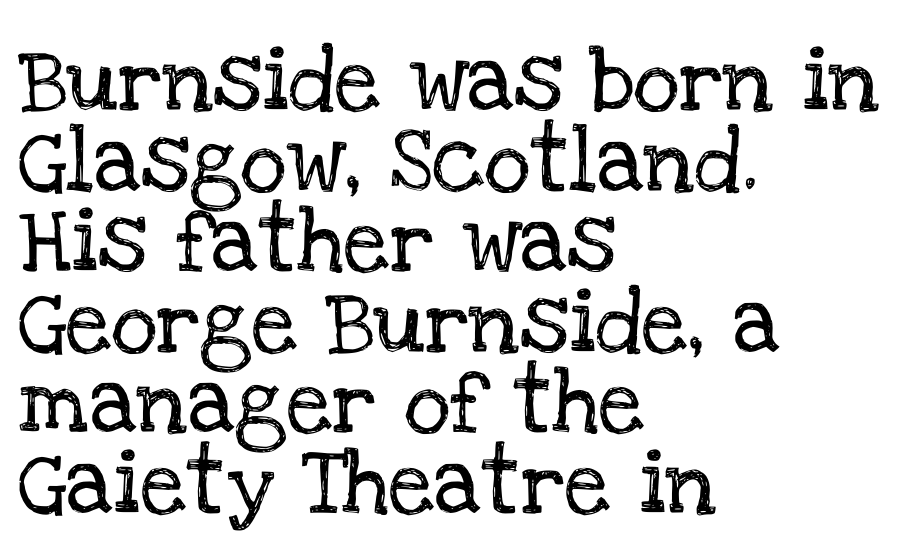
Does the copy run flush right? No — it runs flush left. Type without underlining. The letters advance in unequal steps, a hallmark of proportional type. Do the letters lean? They stand straight. This rendering employs a face with finishing strokes, i.e., a serif.
